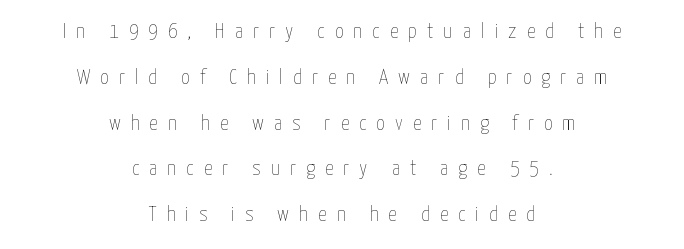
Q: Is the text bold? A: No.
Q: Is the text italic (slanted)? A: No, it is upright.
Q: Is the text underlined? A: No.
Q: How is the paragraph aligned? A: Centered.
Q: Is the spacing between letters normal or unusually wide? A: Unusually wide.
Q: Is the spacing between lines tight, normal or loose? A: Loose.
